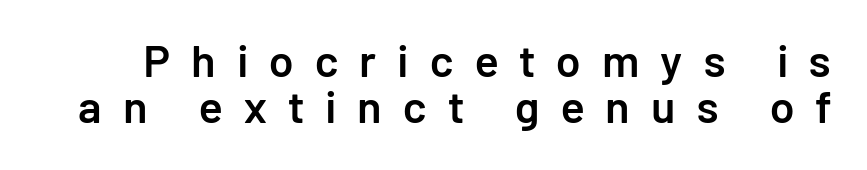
The horizontal fit of the characters is loose and conspicuously gappy. The foot of each line stays bare and open. Students, observe: this is what under-led, compact text looks like. Do the characters align in a grid? No, the font is proportional. A bit beefed up — I'd call it semibold rather than bold. This sample uses a sans-serif face.
